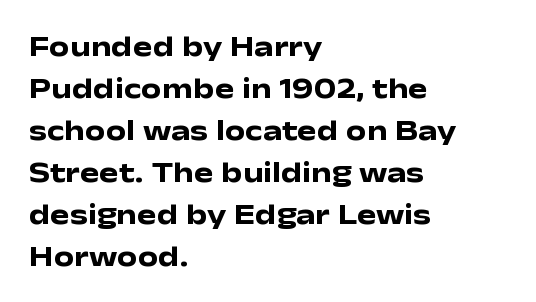
Think of a printed novel: that variable character pitch is what you see here. The passage shown stacks its lines at a standard gap. Compared with a centered layout, this one pins lines to the left instead. The foot of each line stays bare and open. The face used here is rendered with its standard letterfit.
